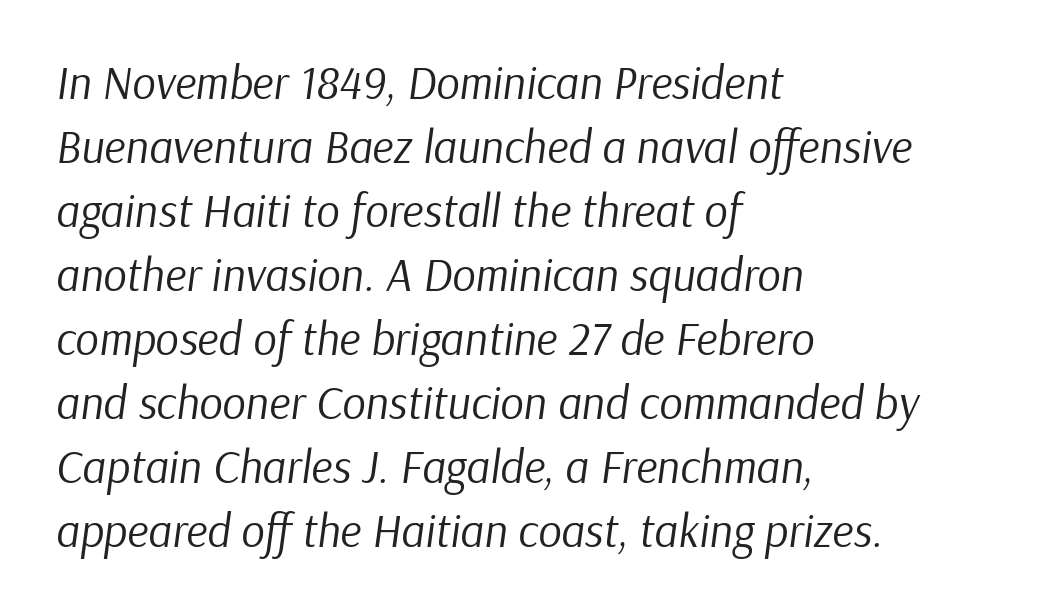
This sample is left-justified, so line endings fall wherever the words run out. The axis of the letterforms is tilted away from vertical. Think of a printed novel: that variable character pitch is what you see here. Letter spacing: default.
